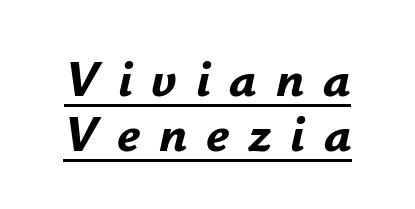
The image shows 52 px bold type, italic (leaning right); set tight line spacing (1.06x), unusually wide letter spacing (+0.36 em), underlined; low stroke contrast and a small x-height.
